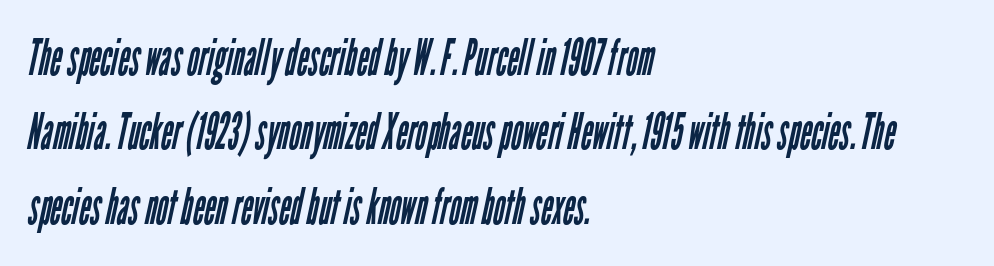
The space directly below the letters is spotless. The text was rendered using a sans face with plain stroke endings. Letters have the restrained weight of plain body copy at most. The letters advance in unequal steps, a hallmark of proportional type. Standard letterfit; no display-style spreading of the glyphs. Notice how the passage keeps a crisp vertical edge on the left only.
